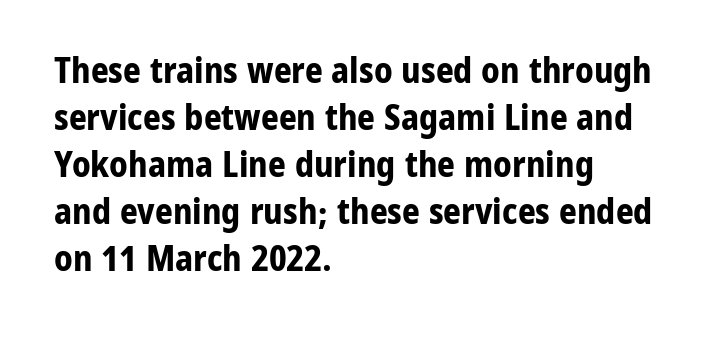
{"serif": "no", "italic": "no", "bold": "yes", "weight": "bold", "width": "normal", "stroke_contrast": "low", "x_height": "medium", "monospaced": "no", "underline": "no", "align": "left", "line_spacing": "normal", "line_spacing_ratio": 1.34, "letter_spacing": "normal", "letter_spacing_em": 0.0, "glyph_px": 35}
